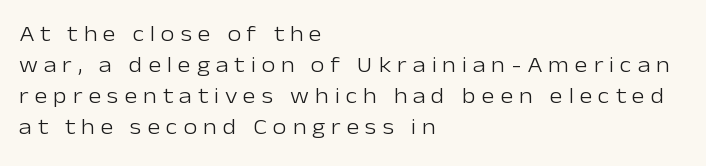
Stem width sits at or under what a default text font uses. Does extra space separate the letters? Yes, quite a lot of it. Layout note: lines flush left. Descenders are the only things crossing below the line.
